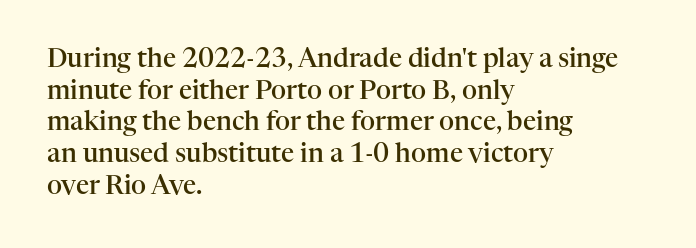
{"italic": "no", "bold": "semi", "underline": "no", "align": "left", "line_spacing_ratio": 1.22, "letter_spacing": "normal", "letter_spacing_em": 0.0, "glyph_px": 26}
